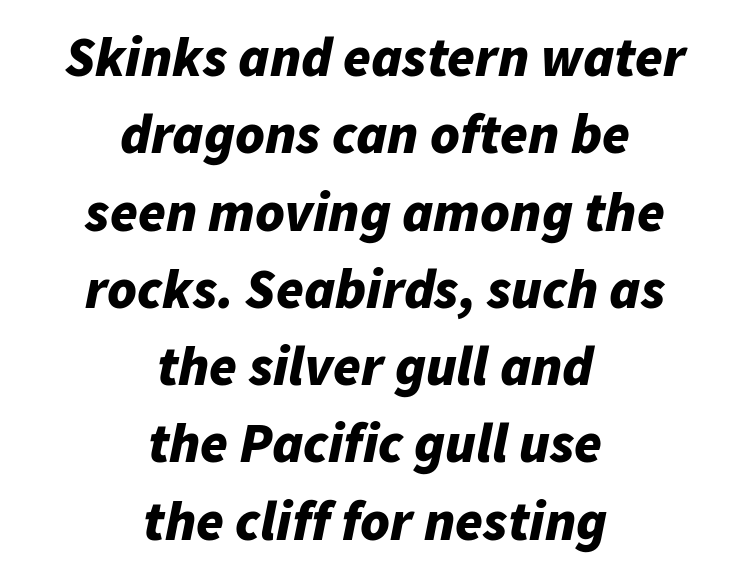
{"italic": "yes", "lean": "right", "slant_degrees": 11, "bold": "yes", "weight": "bold", "width": "normal", "stroke_contrast": "low", "x_height": "medium", "monospaced": "no", "underline": "no", "align": "center", "line_spacing": "normal", "line_spacing_ratio": 1.38, "letter_spacing": "normal", "letter_spacing_em": 0.0, "glyph_px": 56}
